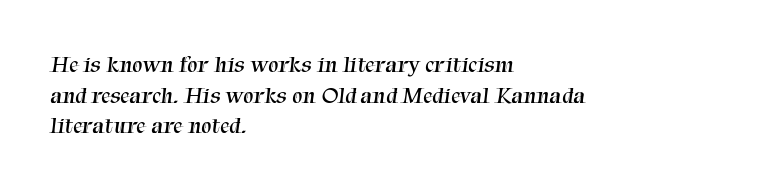
{"bold": "no", "underline": "no", "align": "left", "line_spacing": "normal", "line_spacing_ratio": 1.33, "letter_spacing": "normal", "letter_spacing_em": 0.0, "glyph_px": 23}
